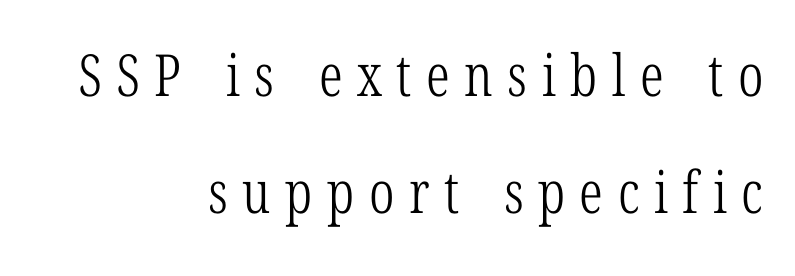
Q: Is the text bold? A: No.
Q: Is the text italic (slanted)? A: No, it is upright.
Q: Is the typeface a serif or a sans-serif typeface? A: Serif.
Q: Is the text underlined? A: No.
Q: How is the paragraph aligned? A: Right-aligned.
Q: Is the spacing between letters normal or unusually wide? A: Unusually wide.
Q: Is the spacing between lines tight, normal or loose? A: Loose.
Q: Width (condensed, normal, or wide)? A: Condensed.
Q: Stroke contrast? A: Low.
Q: x-height? A: Medium.
Q: Monospaced? A: No.
